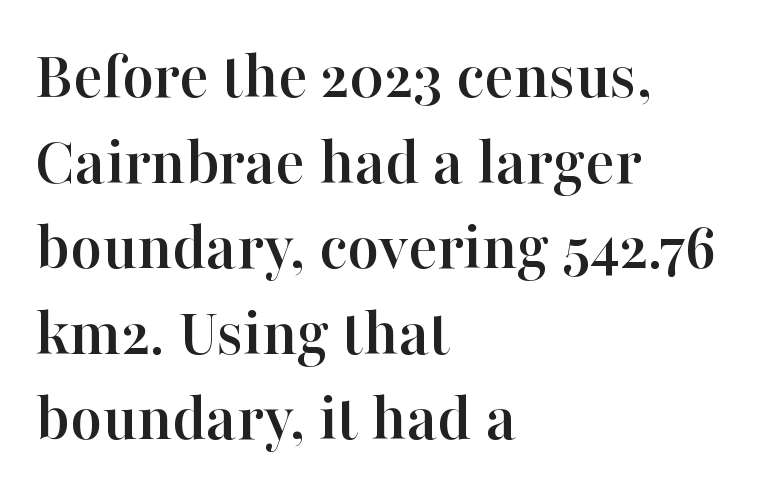
The image shows 69 px serif type, upright; set left-aligned, line spacing 1.24x, normal letter spacing, not underlined; high stroke contrast and a medium x-height.
